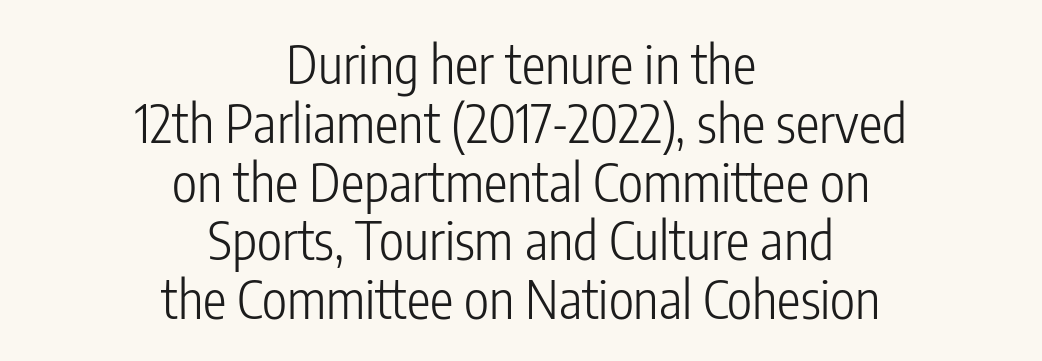
Stroke thickness stays within the range of a standard reading face or lighter. The typeface chosen for these lines omits serifs. Each letter keeps its own natural width here, so spacing adapts to shape. Quick note: not italic, upright.
